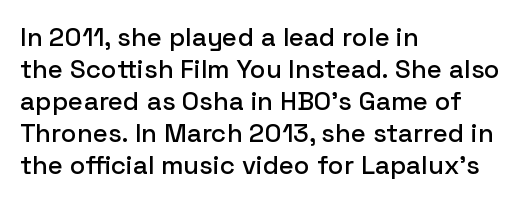
{"italic": "no", "underline": "no", "align": "left", "line_spacing_ratio": 1.23, "letter_spacing": "normal", "letter_spacing_em": 0.0, "glyph_px": 26}
